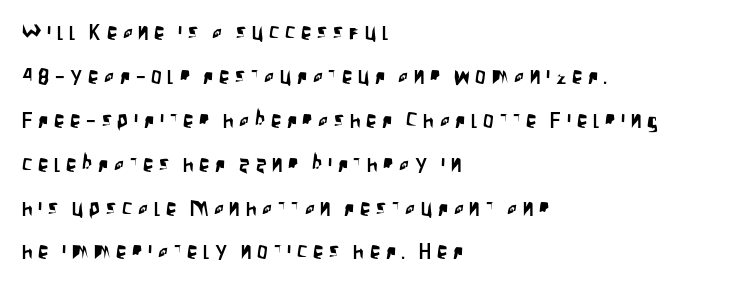
Q: Is the text italic (slanted)? A: No, it is upright.
Q: Is the text underlined? A: No.
Q: How is the paragraph aligned? A: Left-aligned.
Q: Is the spacing between letters normal or unusually wide? A: Unusually wide.
Q: Is the spacing between lines tight, normal or loose? A: Loose.
